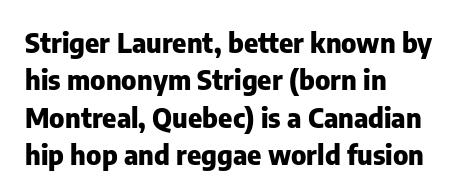
It's the straight-up-and-down kind of type. The lines are quadded left. Letter spacing: default. Rule under the text: the space is simply empty. The space between consecutive lines is moderate. Notice how thick the strokes are: this is what a full bold looks like.
